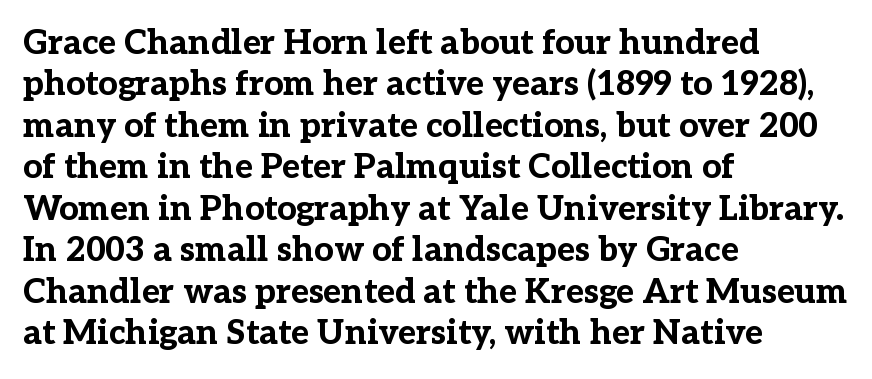
{"serif": "yes", "italic": "no", "bold": "yes", "weight": "bold", "width": "normal", "stroke_contrast": "low", "x_height": "medium", "monospaced": "no", "underline": "no", "align": "left", "line_spacing_ratio": 1.22, "letter_spacing": "normal", "letter_spacing_em": 0.0, "glyph_px": 34}
